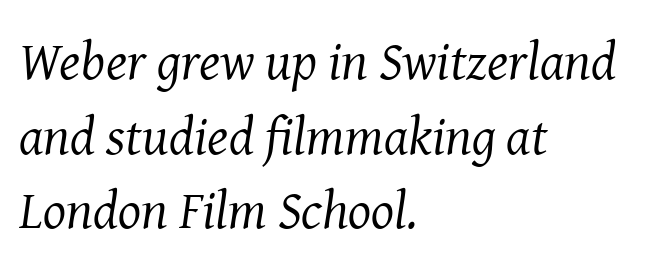
Q: Is the text bold? A: No.
Q: Is the text italic (slanted)? A: Yes, it leans right by about 8 degrees.
Q: Is the typeface a serif or a sans-serif typeface? A: Serif.
Q: Is the text underlined? A: No.
Q: How is the paragraph aligned? A: Left-aligned.
Q: Is the spacing between letters normal or unusually wide? A: Normal.
Q: Is the spacing between lines tight, normal or loose? A: Normal.
Q: Width (condensed, normal, or wide)? A: Normal.
Q: Stroke contrast? A: Medium.
Q: x-height? A: Medium.
Q: Monospaced? A: No.
